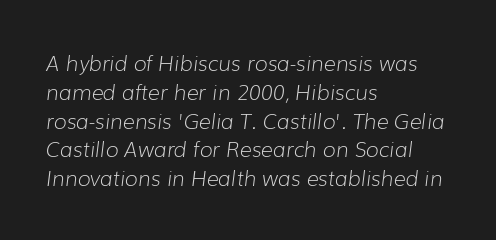
The image shows 21 px text type, italic (leaning right); set left-aligned, normal line spacing (1.37x), normal letter spacing, not underlined.
